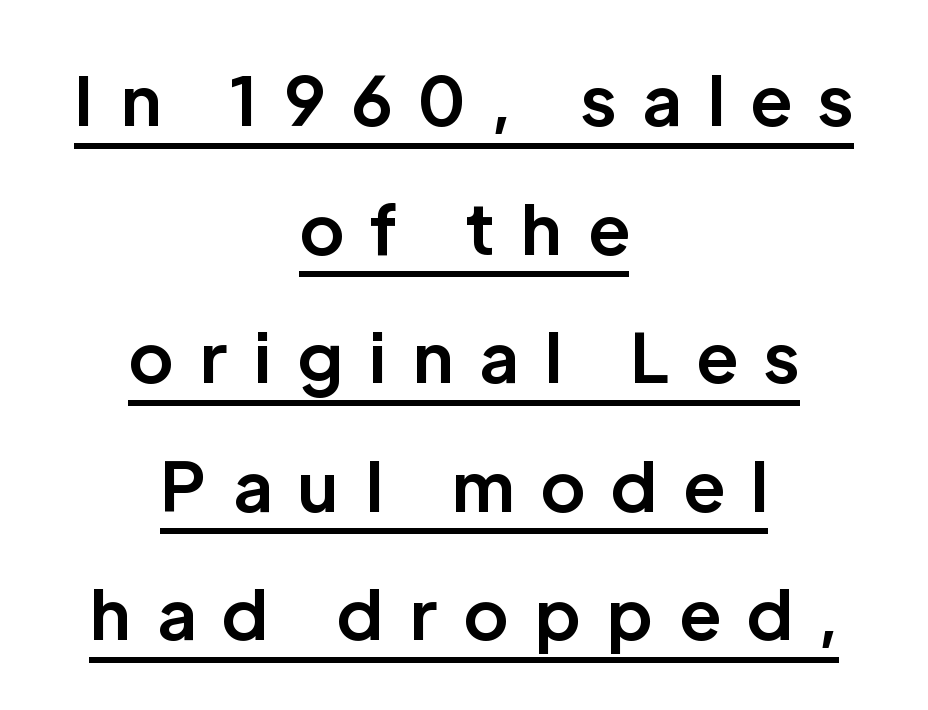
Q: Is the text bold? A: Yes.
Q: Is the text italic (slanted)? A: No, it is upright.
Q: Is the typeface a serif or a sans-serif typeface? A: Sans-serif.
Q: Is the text underlined? A: Yes.
Q: How is the paragraph aligned? A: Centered.
Q: Is the spacing between letters normal or unusually wide? A: Unusually wide.
Q: Width (condensed, normal, or wide)? A: Normal.
Q: Stroke contrast? A: Low.
Q: x-height? A: Medium.
Q: Monospaced? A: No.
